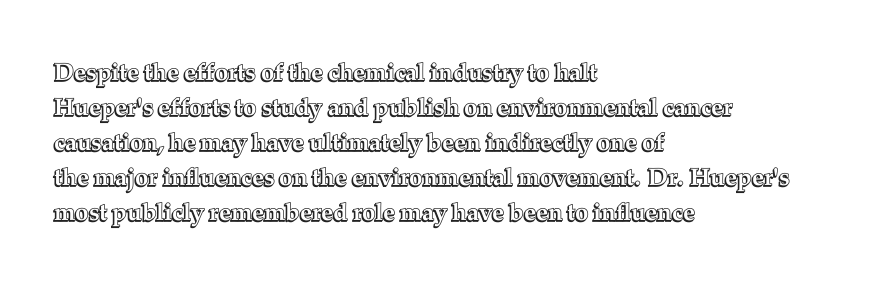
Q: Is the text italic (slanted)? A: No, it is upright.
Q: Is the text underlined? A: No.
Q: How is the paragraph aligned? A: Left-aligned.
Q: Is the spacing between letters normal or unusually wide? A: Normal.
Q: Is the spacing between lines tight, normal or loose? A: Normal.
